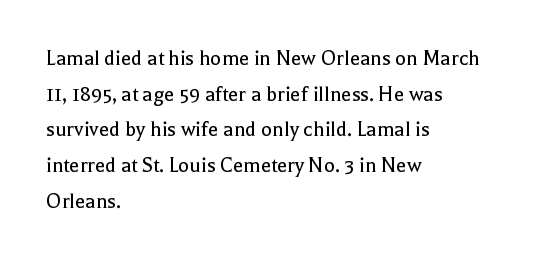
{"italic": "no", "bold": "no", "underline": "no", "align": "left", "line_spacing": "normal", "line_spacing_ratio": 1.55, "letter_spacing": "normal", "letter_spacing_em": 0.0, "glyph_px": 23}
